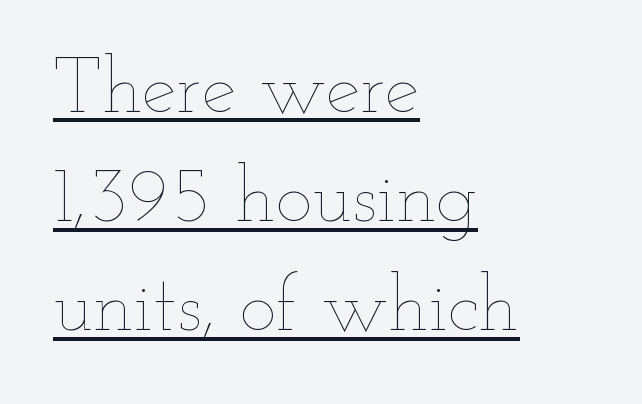
The image shows 78 px thin, wide type, upright; set left-aligned, normal line spacing (1.4x), normal letter spacing, underlined; low stroke contrast and a small x-height.
